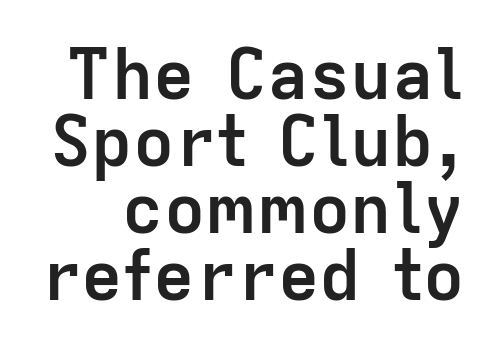
No word sits above an underline. Compared with typical paragraphs, the rows here are closer together. To sum up the face: it is a sans, with no serifs. The lettering stays uniformly vertical, giving the passage a roman look. Between one letter and the next there's only the usual sliver of space. The passage shown is typed in a proportional face where columns would drift.
